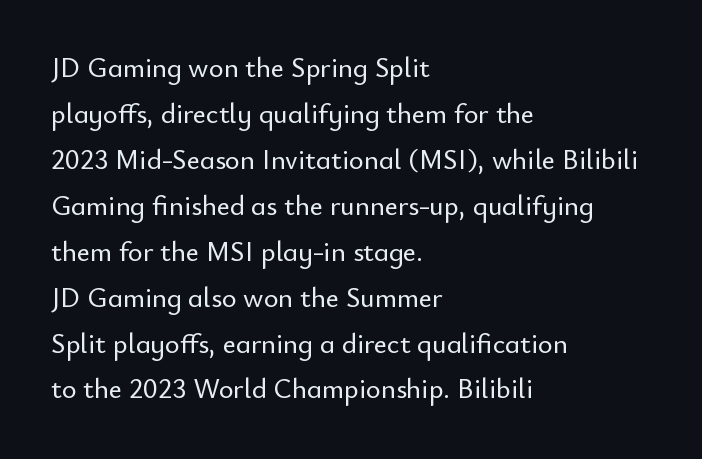
Q: Is the text italic (slanted)? A: No, it is upright.
Q: Is the typeface a serif or a sans-serif typeface? A: Sans-serif.
Q: Is the text underlined? A: No.
Q: How is the paragraph aligned? A: Left-aligned.
Q: Is the spacing between letters normal or unusually wide? A: Normal.
Q: Is the spacing between lines tight, normal or loose? A: Normal.
Q: Width (condensed, normal, or wide)? A: Normal.
Q: Stroke contrast? A: Low.
Q: x-height? A: Small.
Q: Monospaced? A: No.
